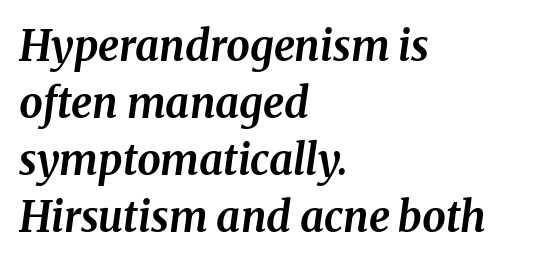
Q: Is the text bold? A: Yes.
Q: Is the text italic (slanted)? A: Yes, it leans right by about 8 degrees.
Q: Is the text underlined? A: No.
Q: How is the paragraph aligned? A: Left-aligned.
Q: Is the spacing between letters normal or unusually wide? A: Normal.
Q: Is the spacing between lines tight, normal or loose? A: Normal.
Q: Width (condensed, normal, or wide)? A: Normal.
Q: Stroke contrast? A: Medium.
Q: x-height? A: Medium.
Q: Monospaced? A: No.
